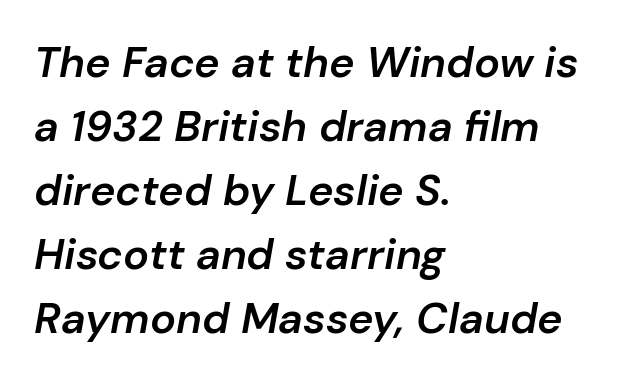
{"italic": "yes", "lean": "right", "slant_degrees": 10, "bold": "semi", "weight": "semibold", "width": "normal", "stroke_contrast": "low", "x_height": "medium", "monospaced": "no", "underline": "no", "align": "left", "line_spacing": "normal", "line_spacing_ratio": 1.49, "letter_spacing": "normal", "letter_spacing_em": 0.0, "glyph_px": 43}
